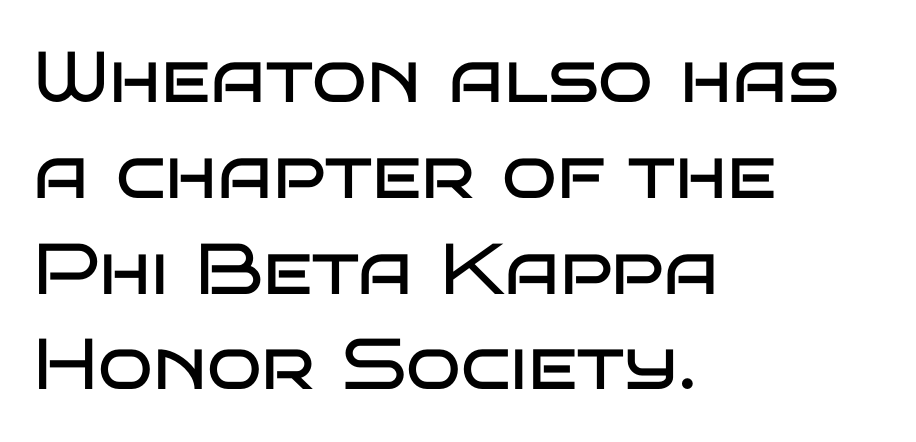
Q: Is the text bold? A: No.
Q: Is the text italic (slanted)? A: No, it is upright.
Q: Is the typeface a serif or a sans-serif typeface? A: Sans-serif.
Q: Is the text underlined? A: No.
Q: How is the paragraph aligned? A: Left-aligned.
Q: Is the spacing between letters normal or unusually wide? A: Normal.
Q: Is the spacing between lines tight, normal or loose? A: Normal.
Q: Width (condensed, normal, or wide)? A: Wide.
Q: Stroke contrast? A: Low.
Q: x-height? A: Large.
Q: Monospaced? A: No.
